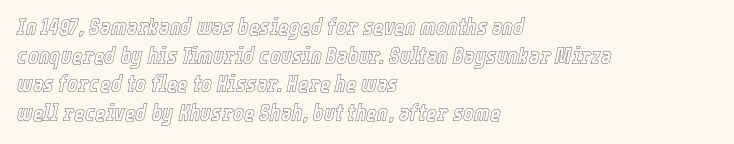
Horizontal alignment here is leftward, the default for most running prose. The strip under each line holds only bare page. A typesetter would mark this as italic. Regarding leading, the lines here are spaced in the standard way.
